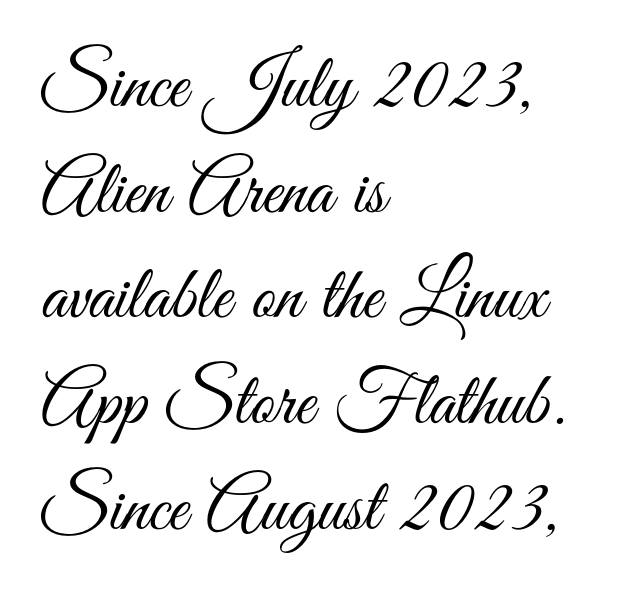
The image shows 76 px light, condensed sans-serif type; set left-aligned, normal line spacing (1.39x), normal letter spacing, not underlined; medium stroke contrast and a small x-height.
